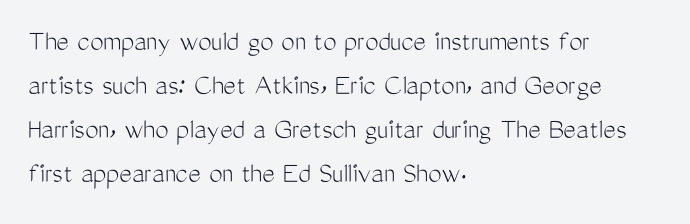
This block has exactly the height ordinary leading produces. The passage is arranged the way most books set body copy — flush left. Letterform terminals end flat and unadorned throughout the passage. Every character sits straight up, as roman type does. Looks like regular typesetting: each glyph gets only the width it needs.
